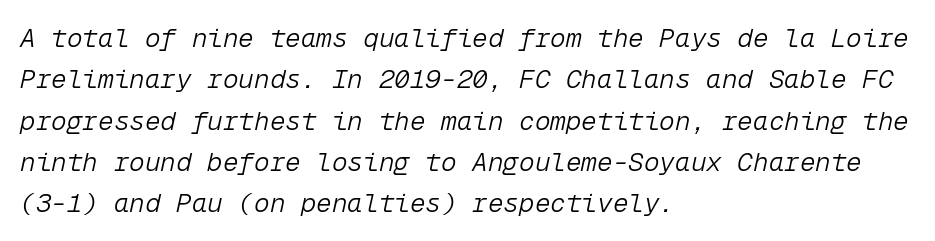
The image shows 26 px text type, italic (leaning right); set left-aligned, normal line spacing (1.59x), normal letter spacing, not underlined.
